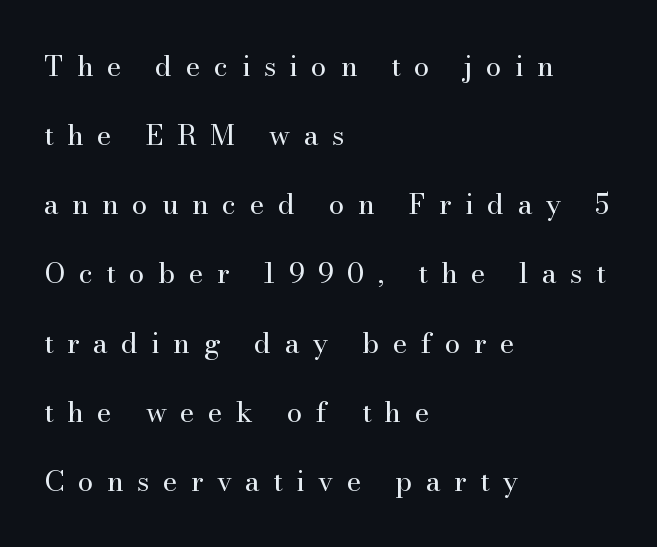
The image shows 28 px regular-weight serif type, upright; set left-aligned, loose line spacing (2.47x), unusually wide letter spacing (+0.48 em), not underlined; high stroke contrast and a small x-height.
